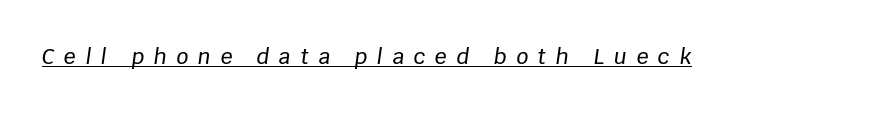
A baseline rule has been typeset under these characters. Characters are canted at an angle relative to the baseline's perpendicular. The tracking jumps out immediately: characters are airy and widely separated.
